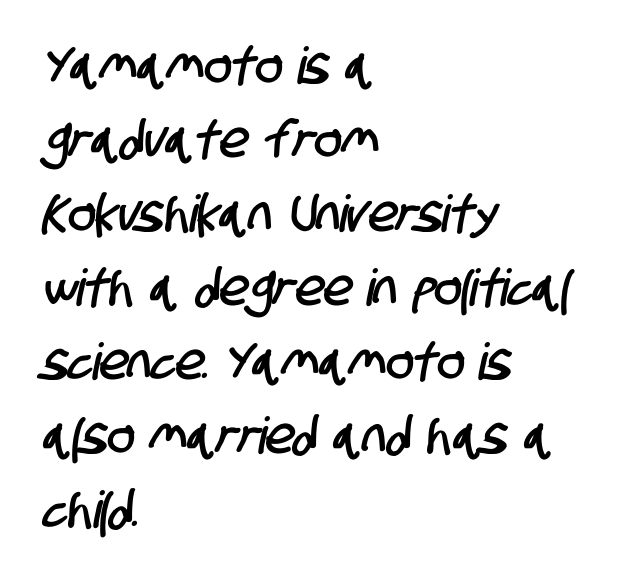
The image shows 51 px condensed sans-serif type; set left-aligned, normal line spacing (1.45x), normal letter spacing, not underlined; low stroke contrast and a large x-height.
